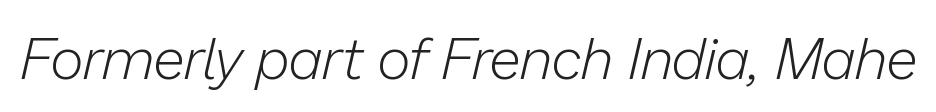
{"italic": "yes", "lean": "right", "slant_degrees": 13, "bold": "no", "weight": "light", "width": "normal", "stroke_contrast": "low", "x_height": "medium", "monospaced": "no", "underline": "no", "letter_spacing": "normal", "letter_spacing_em": 0.0, "glyph_px": 58}
